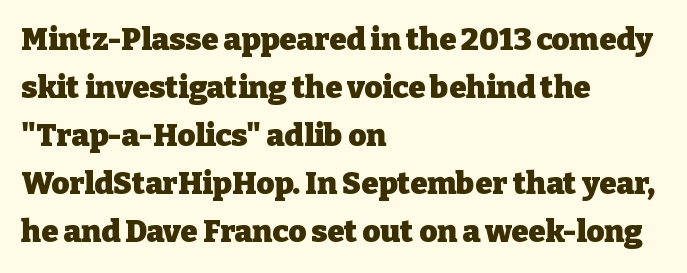
Q: Is the text bold? A: Yes.
Q: Is the text italic (slanted)? A: No, it is upright.
Q: Is the typeface a serif or a sans-serif typeface? A: Serif.
Q: Is the text underlined? A: No.
Q: How is the paragraph aligned? A: Left-aligned.
Q: Is the spacing between letters normal or unusually wide? A: Normal.
Q: Is the spacing between lines tight, normal or loose? A: Normal.
Q: Width (condensed, normal, or wide)? A: Normal.
Q: Stroke contrast? A: Low.
Q: x-height? A: Medium.
Q: Monospaced? A: No.
